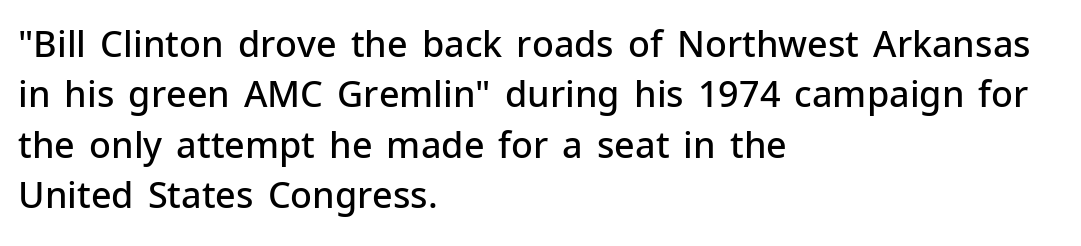
Looks like regular typesetting: each glyph gets only the width it needs. Look at the stroke-to-counter ratio: somewhat heavy, a semibold. Decoration check: the copy has no underline. Is this a sans? Yes — the strokes have no serifs. Alignment: flush left. The lettering holds an erect, upright posture throughout.
